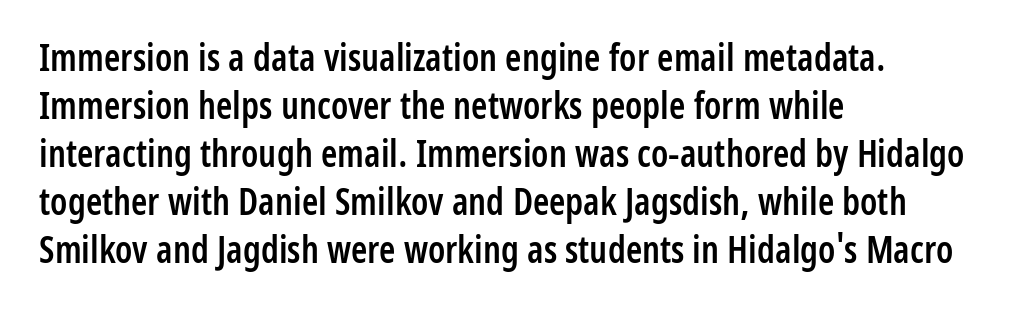
The image shows 37 px semibold, condensed sans-serif type, upright; set left-aligned, normal line spacing (1.3x), normal letter spacing, not underlined; low stroke contrast and a medium x-height.
